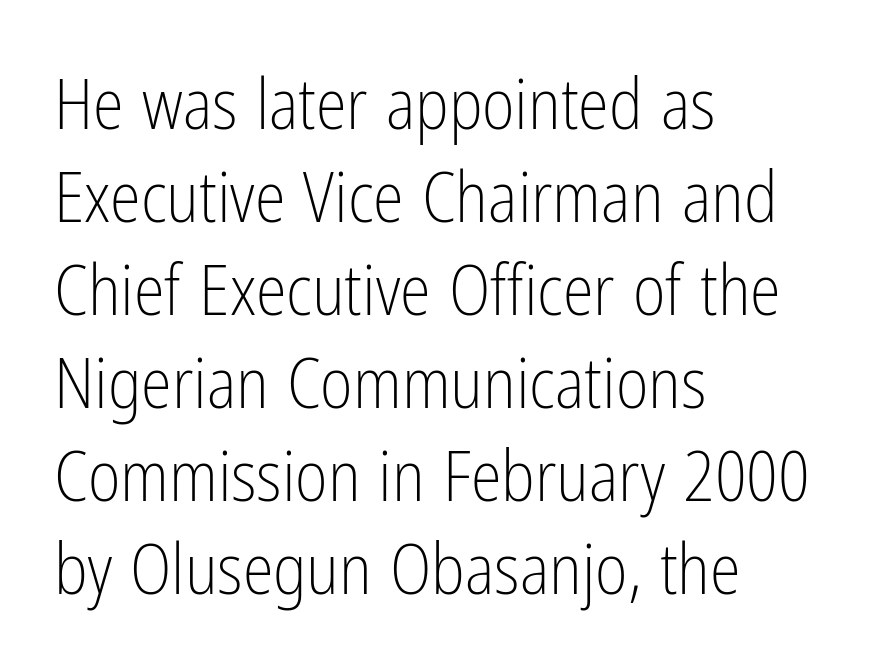
{"serif": "no", "italic": "no", "bold": "no", "weight": "light", "width": "condensed", "stroke_contrast": "low", "x_height": "medium", "monospaced": "no", "underline": "no", "align": "left", "line_spacing": "normal", "line_spacing_ratio": 1.33, "letter_spacing": "normal", "letter_spacing_em": 0.0, "glyph_px": 70}
